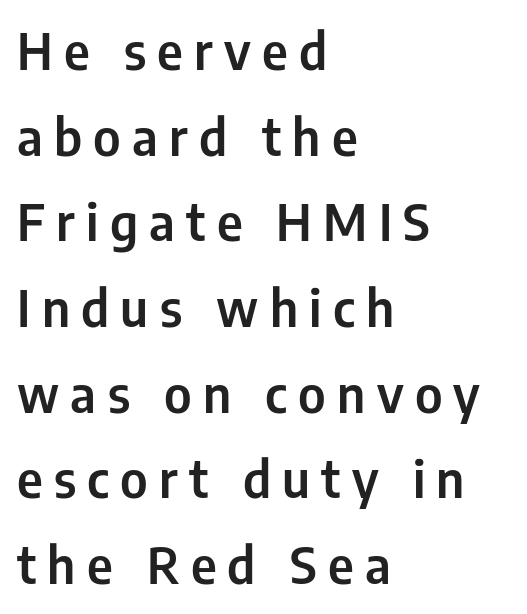
Q: Is the text italic (slanted)? A: No, it is upright.
Q: Is the typeface a serif or a sans-serif typeface? A: Sans-serif.
Q: Is the text underlined? A: No.
Q: How is the paragraph aligned? A: Left-aligned.
Q: Is the spacing between letters normal or unusually wide? A: Unusually wide.
Q: Is the spacing between lines tight, normal or loose? A: Normal.
Q: Width (condensed, normal, or wide)? A: Condensed.
Q: Stroke contrast? A: Low.
Q: x-height? A: Medium.
Q: Monospaced? A: No.
